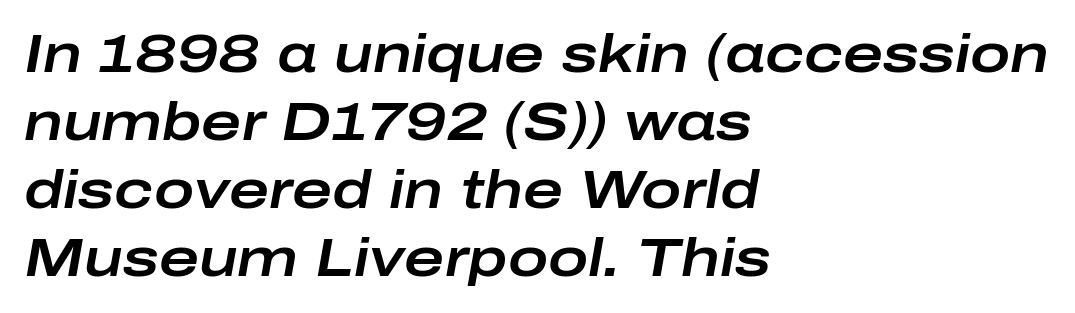
Q: Is the text italic (slanted)? A: Yes, it leans right by about 10 degrees.
Q: Is the text underlined? A: No.
Q: How is the paragraph aligned? A: Left-aligned.
Q: Is the spacing between letters normal or unusually wide? A: Normal.
Q: Is the spacing between lines tight, normal or loose? A: Normal.
Q: Width (condensed, normal, or wide)? A: Wide.
Q: Stroke contrast? A: Low.
Q: x-height? A: Medium.
Q: Monospaced? A: No.
